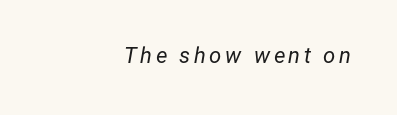
Short and long lines alike share a common ending point at right. Each row of text sits above clean, open space. On a weight scale, this lands at 450 or below. Rendered with sloped, italic letterforms.
